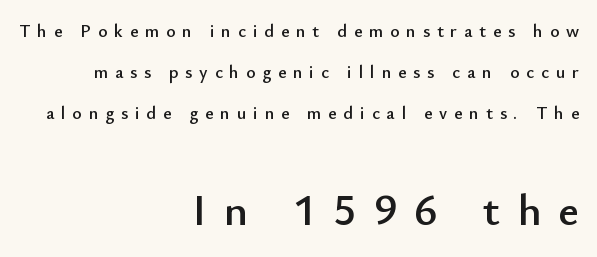
The image shows 45 px sans-serif type, upright; set right-aligned, loose line spacing (2.28x), unusually wide letter spacing (+0.38 em), not underlined; the second (bottom) block is 2.5x larger; low stroke contrast and a small x-height.
